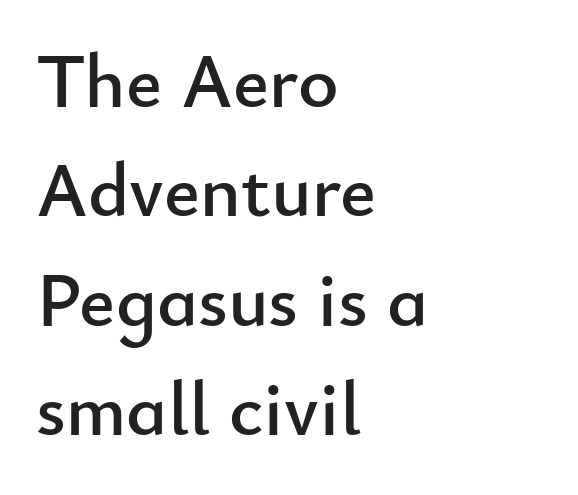
The image shows 77 px sans-serif type, upright; set left-aligned, normal line spacing (1.42x), normal letter spacing, not underlined; low stroke contrast and a small x-height.
